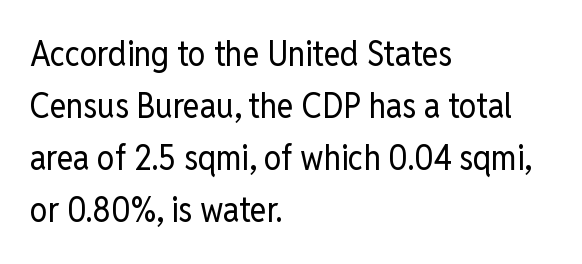
The image shows 35 px regular-weight, condensed sans-serif type, upright; set left-aligned, normal line spacing (1.49x), normal letter spacing, not underlined; low stroke contrast and a medium x-height.
